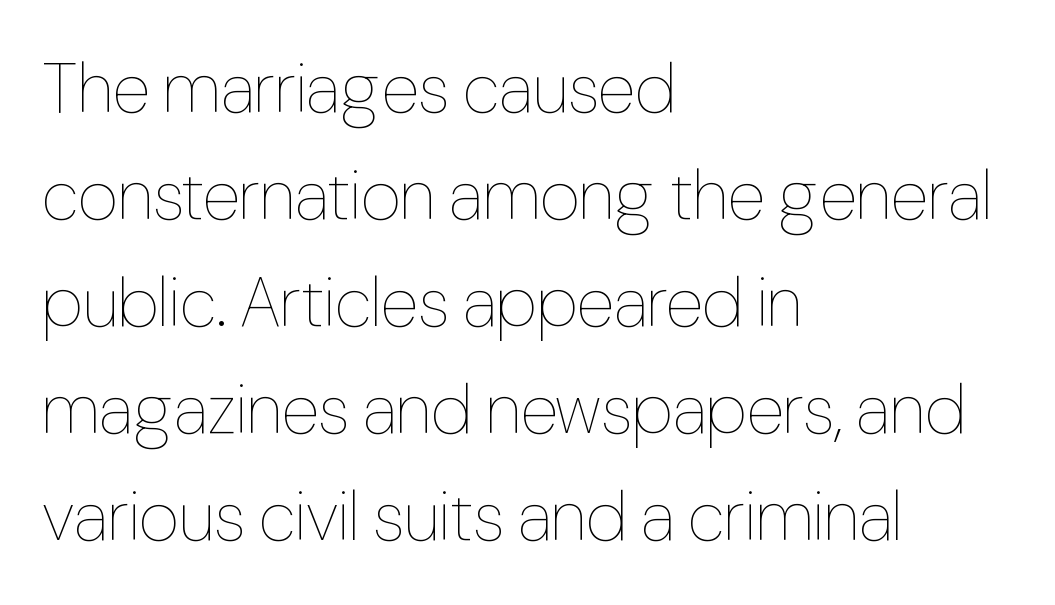
The image shows 70 px thin, condensed type, upright; set left-aligned, normal line spacing (1.53x), normal letter spacing, not underlined; low stroke contrast and a medium x-height.
